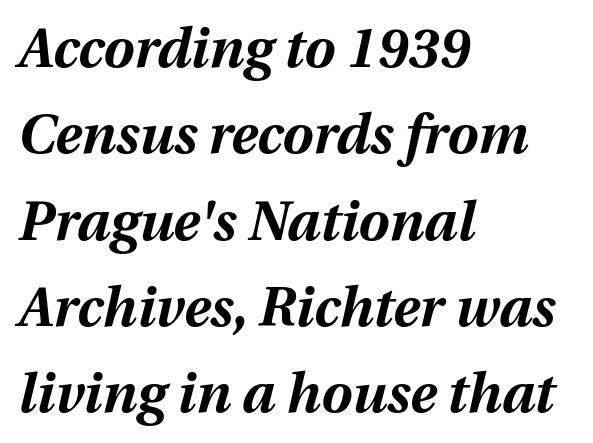
{"italic": "yes", "lean": "right", "slant_degrees": 12, "bold": "yes", "weight": "bold", "width": "normal", "stroke_contrast": "medium", "x_height": "medium", "monospaced": "no", "underline": "no", "align": "left", "line_spacing": "normal", "line_spacing_ratio": 1.57, "letter_spacing": "normal", "letter_spacing_em": 0.0, "glyph_px": 55}
